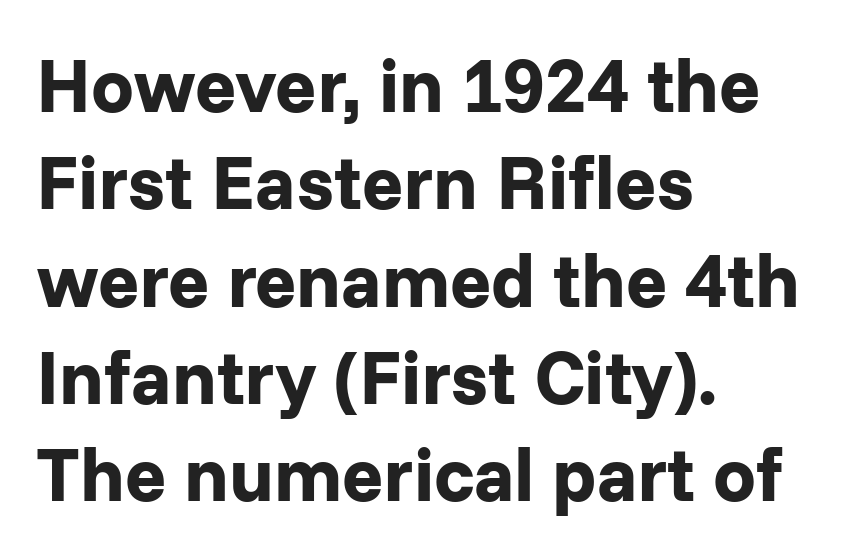
Q: Is the text bold? A: Yes.
Q: Is the text italic (slanted)? A: No, it is upright.
Q: Is the typeface a serif or a sans-serif typeface? A: Sans-serif.
Q: Is the text underlined? A: No.
Q: How is the paragraph aligned? A: Left-aligned.
Q: Is the spacing between letters normal or unusually wide? A: Normal.
Q: Is the spacing between lines tight, normal or loose? A: Normal.
Q: Width (condensed, normal, or wide)? A: Normal.
Q: Stroke contrast? A: Low.
Q: x-height? A: Medium.
Q: Monospaced? A: No.
